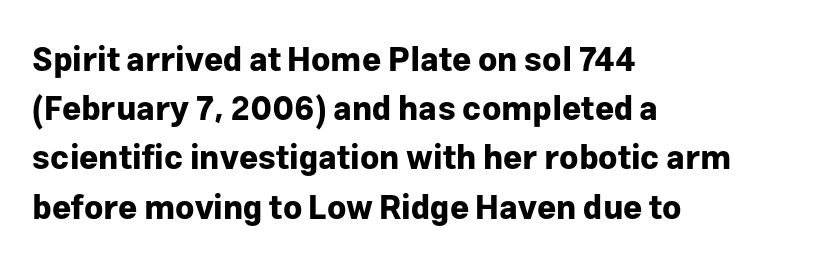
The passage shown is typed in a proportional face where columns would drift. This rendering features lettering with no underline. This sample uses an upright cut, with every glyph sitting square on the baseline. This sample uses a sans-serif face. The lines in this sample share a left origin and differ only in where they stop.
